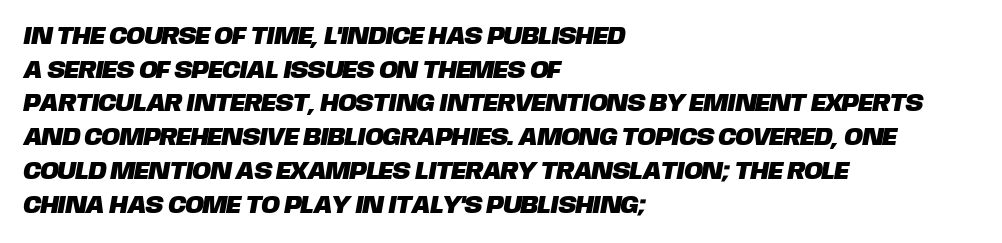
Tracking here is standard; glyphs follow each other at the usual distance. The foot of each line stays bare and open. Leading matches the norm, producing a regular column. The rag falls on the right side of this text block.
